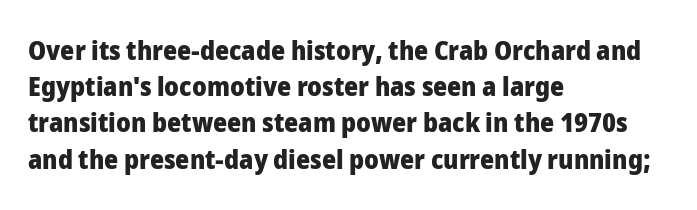
Does the weight exceed regular? Yes, all the way to bold. Inter-character spacing is left at the font's built-in metrics. If you drew a ruler down the left edge, every line would touch it. Only glyphs here, with clear space below each row. This sample keeps an unexceptional amount of space between lines.
